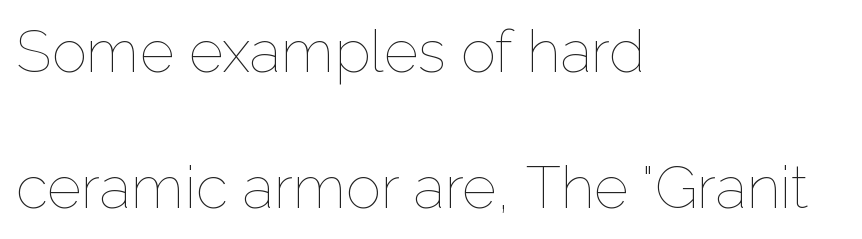
The image shows 59 px thin type, upright; set left-aligned, loose line spacing (2.31x), normal letter spacing, not underlined; low stroke contrast and a medium x-height.
